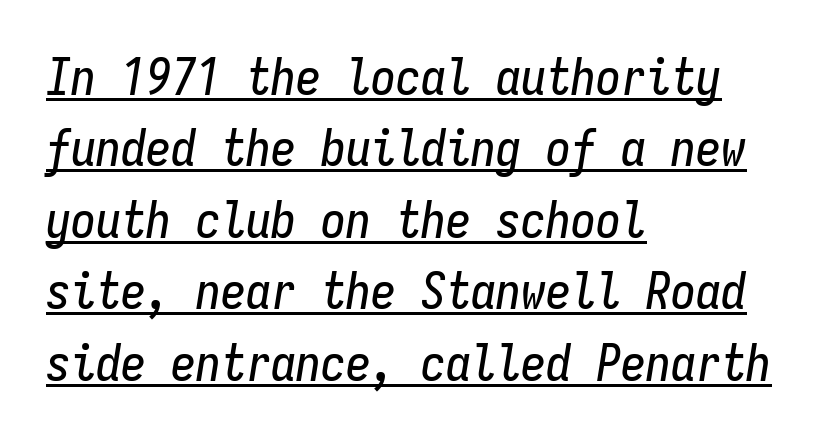
Q: Is the text italic (slanted)? A: Yes, it leans right by about 9 degrees.
Q: Is the text underlined? A: Yes.
Q: How is the paragraph aligned? A: Left-aligned.
Q: Is the spacing between letters normal or unusually wide? A: Normal.
Q: Is the spacing between lines tight, normal or loose? A: Normal.
Q: Width (condensed, normal, or wide)? A: Condensed.
Q: Stroke contrast? A: Low.
Q: x-height? A: Medium.
Q: Monospaced? A: Yes.
